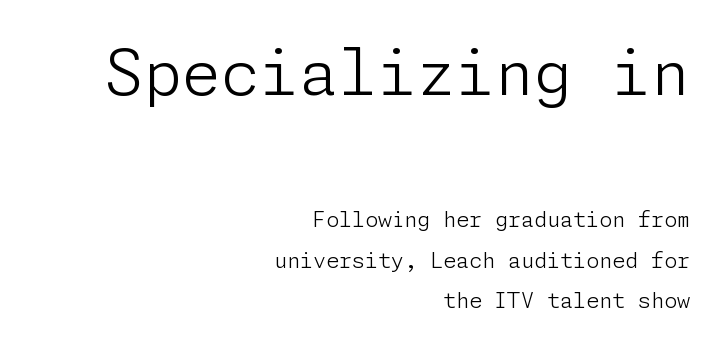
The image shows 63 px light sans-serif type, upright; set right-aligned, loose line spacing (1.93x), normal letter spacing, not underlined; the first (top) block is 3.0x larger; low stroke contrast and a medium x-height.
